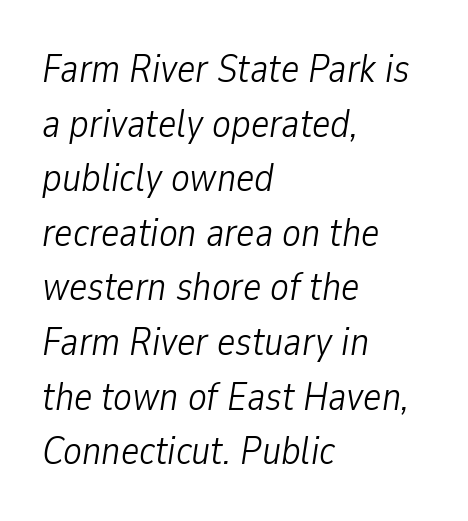
Q: Is the text bold? A: No.
Q: Is the text italic (slanted)? A: Yes, it leans right by about 9 degrees.
Q: Is the text underlined? A: No.
Q: How is the paragraph aligned? A: Left-aligned.
Q: Is the spacing between letters normal or unusually wide? A: Normal.
Q: Is the spacing between lines tight, normal or loose? A: Normal.
Q: Width (condensed, normal, or wide)? A: Condensed.
Q: Stroke contrast? A: Low.
Q: x-height? A: Medium.
Q: Monospaced? A: No.
